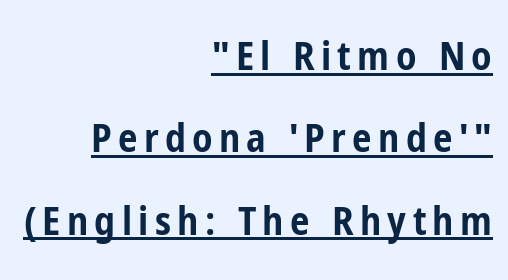
Unlike italic type, these characters show no tilt at all. Heft: maximum for text — a bold. A rule runs beneath these lines of type. Honestly, the rows look like they've been pulled way apart. Is this a fixed-width face? No — the glyphs have proportional, varying widths. These lines are composed in type without serifs.
